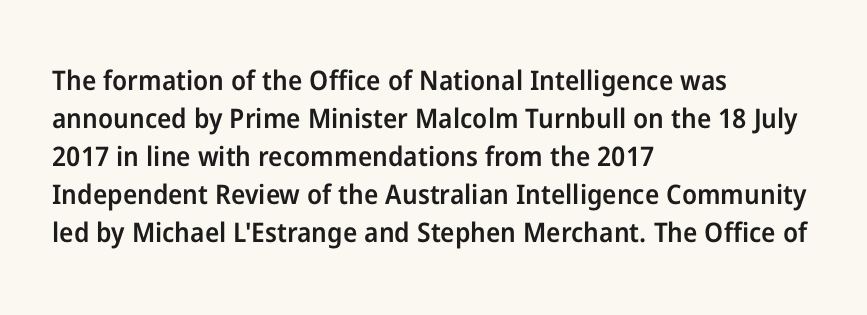
The lines sit at an ordinary, default distance from one another. Compared with typical body copy, the letter spacing here is the same. Casual observation: everything's shoved over to the left. The lettering stays uniformly vertical, giving the passage a roman look.
